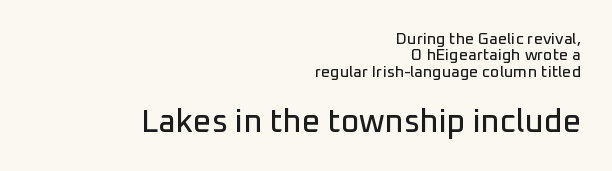
{"serif": "no", "italic": "no", "width": "normal", "stroke_contrast": "low", "x_height": "medium", "monospaced": "no", "underline": "no", "align": "right", "line_spacing": "tight", "line_spacing_ratio": 1.03, "letter_spacing": "normal", "letter_spacing_em": 0.0, "larger_block": "second", "size_ratio": 2.0, "glyph_px": 32}
